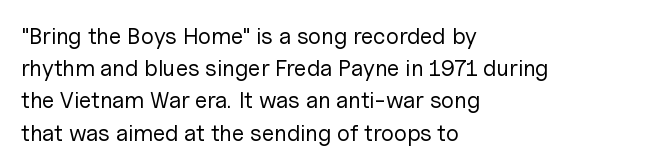
The image shows 23 px text type, upright; set left-aligned, normal line spacing (1.4x), normal letter spacing, not underlined.
